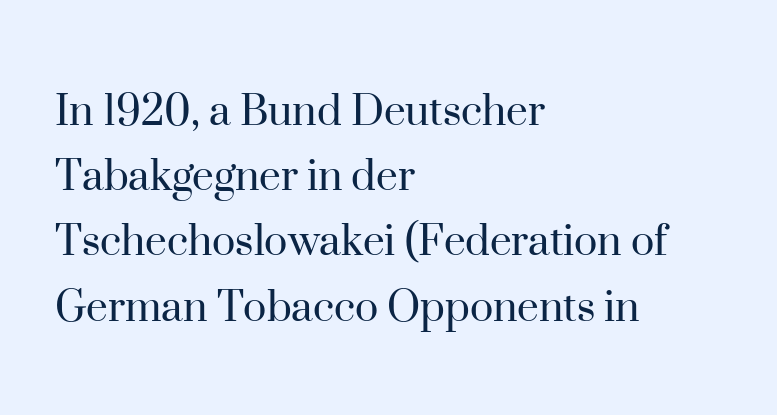
Q: Is the text bold? A: No.
Q: Is the text italic (slanted)? A: No, it is upright.
Q: Is the typeface a serif or a sans-serif typeface? A: Serif.
Q: Is the text underlined? A: No.
Q: How is the paragraph aligned? A: Left-aligned.
Q: Is the spacing between letters normal or unusually wide? A: Normal.
Q: Is the spacing between lines tight, normal or loose? A: Normal.
Q: Width (condensed, normal, or wide)? A: Normal.
Q: Stroke contrast? A: High.
Q: x-height? A: Small.
Q: Monospaced? A: No.
